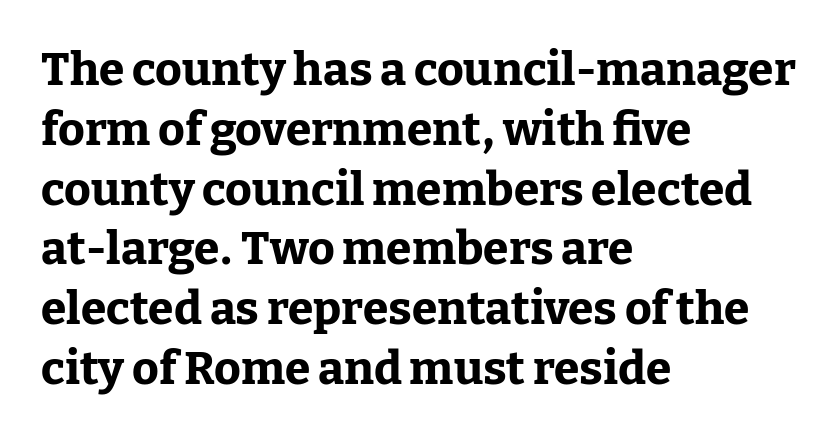
The image shows 46 px bold serif type, upright; set left-aligned, normal line spacing (1.3x), normal letter spacing, not underlined; low stroke contrast and a medium x-height.
